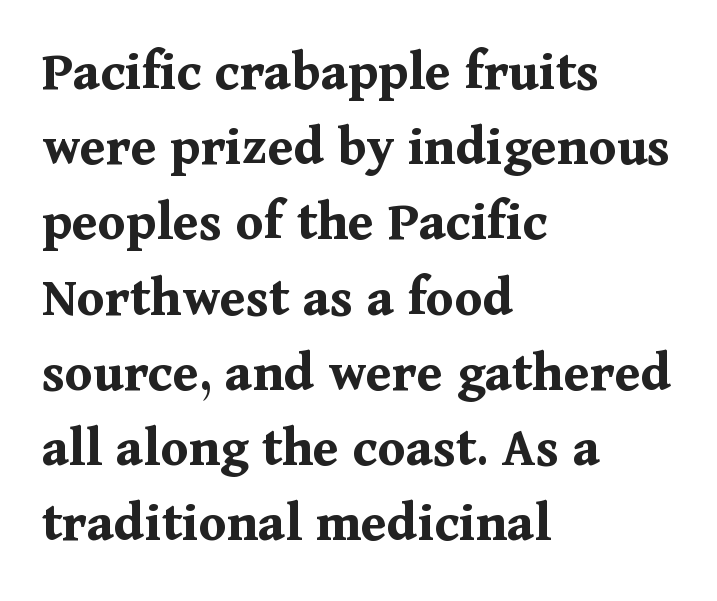
{"serif": "yes", "italic": "no", "bold": "yes", "weight": "bold", "width": "normal", "stroke_contrast": "medium", "x_height": "medium", "monospaced": "no", "underline": "no", "align": "left", "line_spacing": "normal", "line_spacing_ratio": 1.32, "letter_spacing": "normal", "letter_spacing_em": 0.0, "glyph_px": 57}
